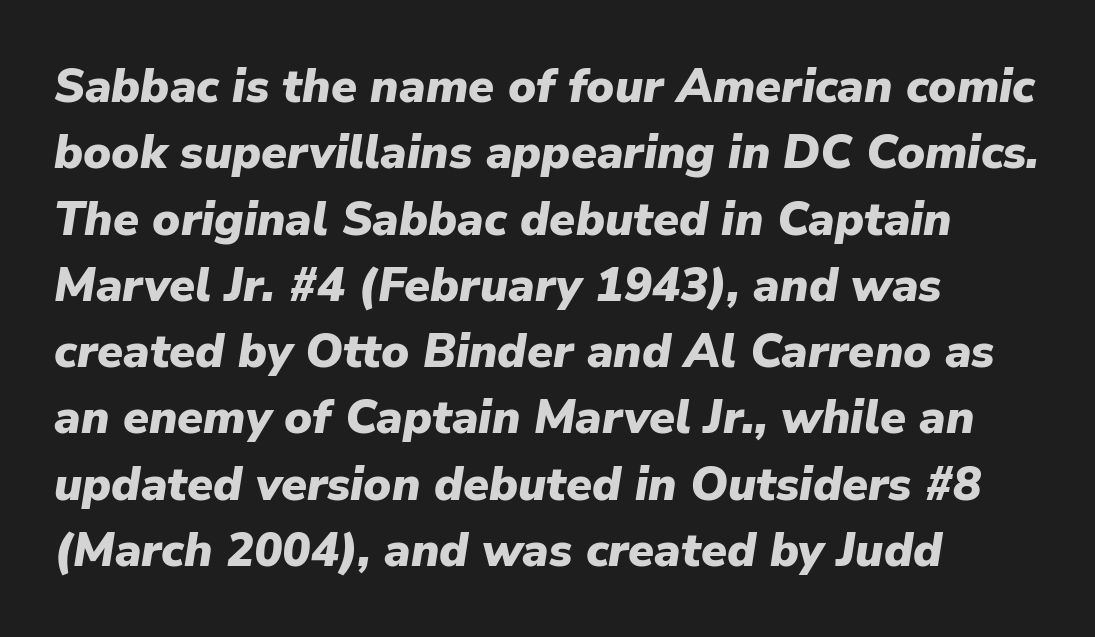
{"italic": "yes", "lean": "right", "slant_degrees": 9, "bold": "yes", "weight": "heavy", "width": "normal", "stroke_contrast": "low", "x_height": "medium", "monospaced": "no", "underline": "no", "align": "left", "line_spacing": "normal", "line_spacing_ratio": 1.41, "letter_spacing": "normal", "letter_spacing_em": 0.0, "glyph_px": 47}
